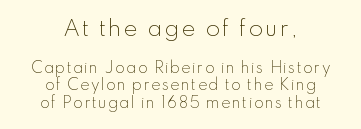
The image shows 21 px text type, upright; set centered, line spacing 1.24x, not underlined; the first (top) block is 1.5x larger.
